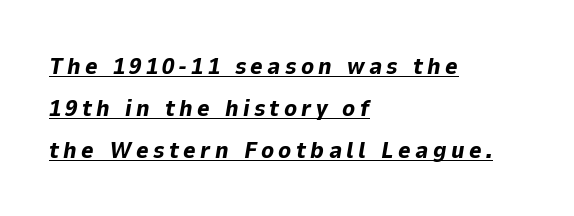
Q: Is the text bold? A: Yes.
Q: Is the text italic (slanted)? A: Yes, it leans right by about 9 degrees.
Q: Is the text underlined? A: Yes.
Q: How is the paragraph aligned? A: Left-aligned.
